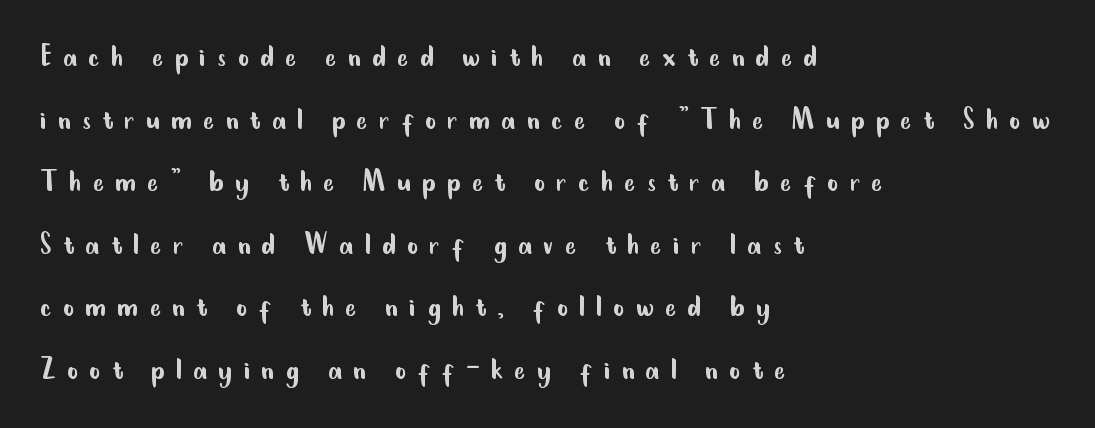
{"serif": "no", "italic": "no", "bold": "no", "weight": "regular", "width": "condensed", "stroke_contrast": "low", "x_height": "small", "monospaced": "no", "underline": "no", "align": "left", "line_spacing_ratio": 1.84, "letter_spacing": "wide", "letter_spacing_em": 0.33, "glyph_px": 34}
